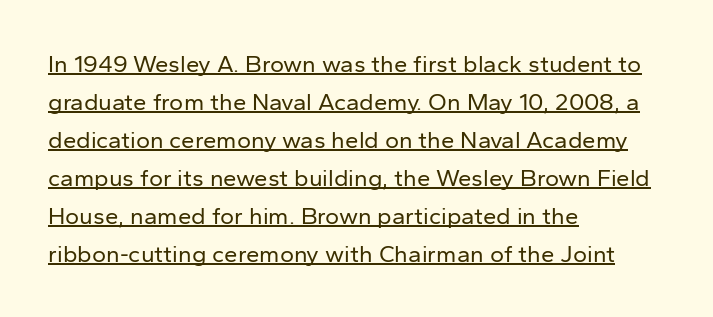
Q: Is the text bold? A: No.
Q: Is the text italic (slanted)? A: No, it is upright.
Q: Is the text underlined? A: Yes.
Q: How is the paragraph aligned? A: Left-aligned.
Q: Is the spacing between letters normal or unusually wide? A: Normal.
Q: Is the spacing between lines tight, normal or loose? A: Normal.
